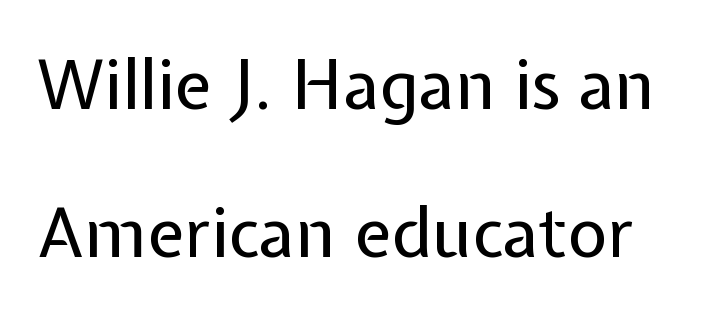
{"serif": "no", "italic": "no", "bold": "no", "weight": "regular", "width": "normal", "stroke_contrast": "low", "x_height": "medium", "monospaced": "no", "underline": "no", "line_spacing": "loose", "line_spacing_ratio": 2.14, "letter_spacing": "normal", "letter_spacing_em": 0.0, "glyph_px": 69}
